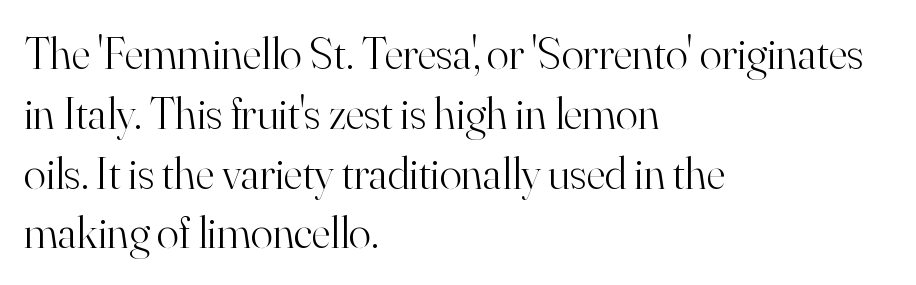
The image shows 46 px light serif type, upright; set left-aligned, normal line spacing (1.3x), normal letter spacing, not underlined; high stroke contrast and a small x-height.
